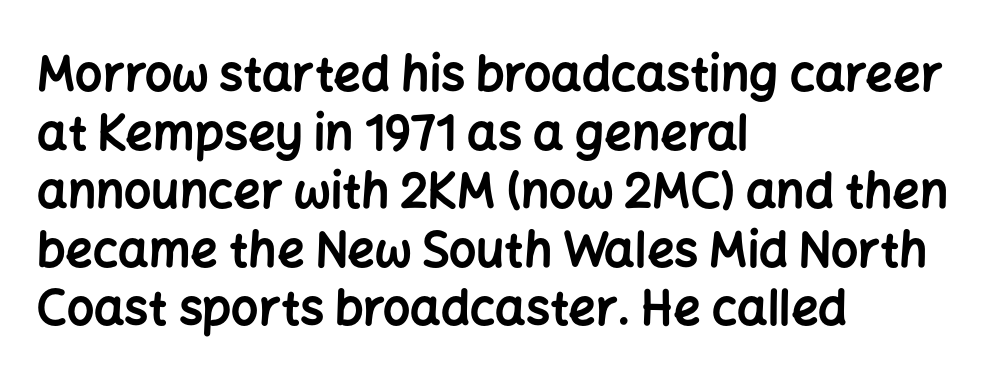
The image shows 48 px bold sans-serif type, upright; set left-aligned, line spacing 1.22x, normal letter spacing, not underlined; low stroke contrast and a medium x-height.
